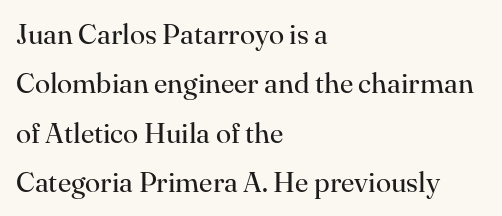
{"serif": "yes", "italic": "no", "bold": "no", "weight": "regular", "width": "normal", "stroke_contrast": "high", "x_height": "small", "monospaced": "no", "underline": "no", "align": "left", "line_spacing_ratio": 1.76, "letter_spacing": "normal", "letter_spacing_em": 0.0, "glyph_px": 28}
